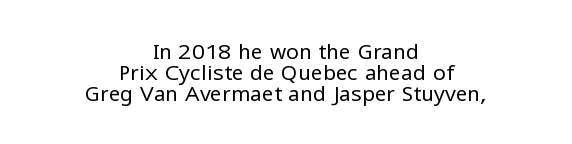
Weight: in the light-to-regular range. Designer's note — italics off, roman on. Summary of vertical rhythm: compact, with narrow interline spacing. The gaps between neighbouring characters are ordinary and unremarkable.
